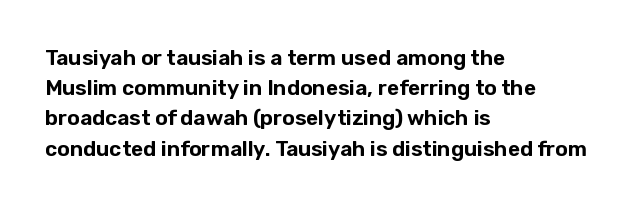
The image shows 21 px text type, upright; set left-aligned, normal line spacing (1.44x), normal letter spacing, not underlined.
